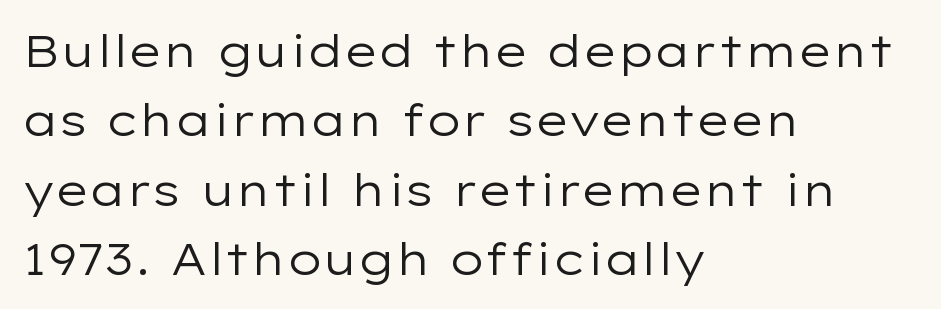
The designer went with a sans here, leaving each stem footless. Words appear dense and cohesive because spacing is normal. Rendered with straight, roman letterforms. Horizontal alignment here is leftward, the default for most running prose.
